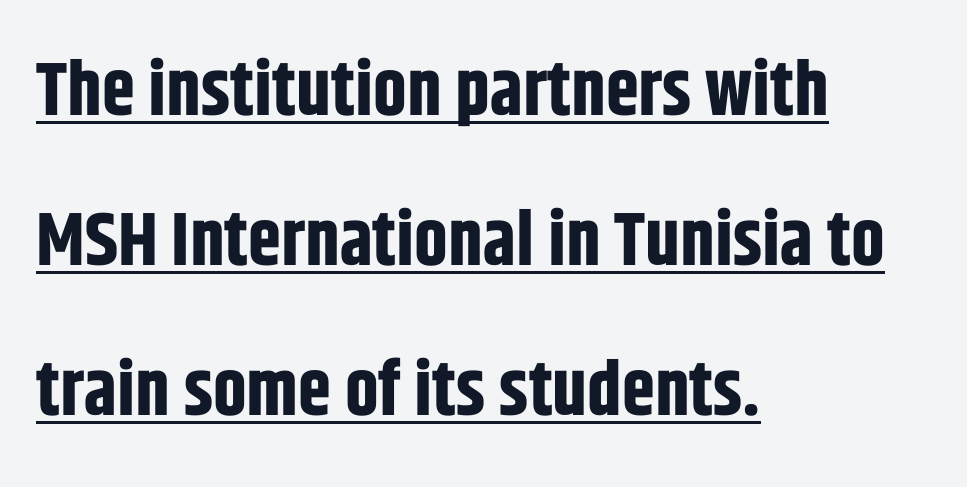
{"serif": "no", "italic": "no", "bold": "yes", "weight": "bold", "width": "condensed", "stroke_contrast": "low", "x_height": "large", "monospaced": "no", "underline": "yes", "align": "left", "line_spacing": "loose", "line_spacing_ratio": 2.0, "letter_spacing": "normal", "letter_spacing_em": 0.0, "glyph_px": 75}
